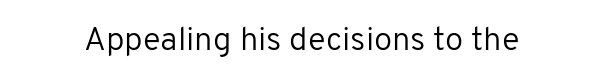
What stands out about the letter spacing? Nothing — it is the standard amount. Quick note: not italic, upright. Just letters on the line, the space beneath them empty. This is not heavy type; no bold has been used. Grotesque or geometric, the face here clearly has no serifs.
